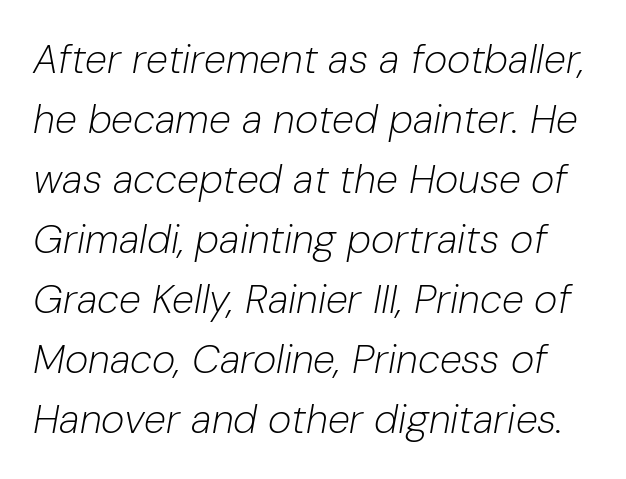
Q: Is the text bold? A: No.
Q: Is the text italic (slanted)? A: Yes, it leans right by about 10 degrees.
Q: Is the text underlined? A: No.
Q: Is the spacing between letters normal or unusually wide? A: Normal.
Q: Is the spacing between lines tight, normal or loose? A: Normal.
Q: Width (condensed, normal, or wide)? A: Normal.
Q: Stroke contrast? A: Low.
Q: x-height? A: Medium.
Q: Monospaced? A: No.
